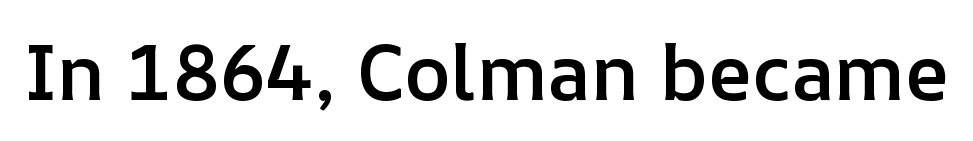
The gaps between neighbouring characters are ordinary and unremarkable. You could not count columns in this text — the font is proportionally spaced. Stroke thickness is moderately raised; the sample reads as semibold. This is the regular roman posture of the typeface. The space directly below the letters is spotless.
